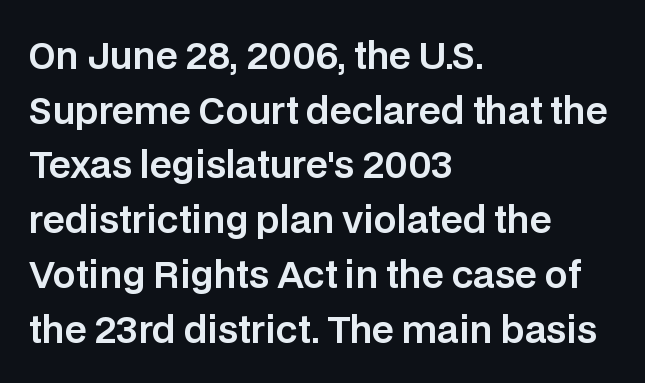
Q: Is the text italic (slanted)? A: No, it is upright.
Q: Is the typeface a serif or a sans-serif typeface? A: Sans-serif.
Q: Is the text underlined? A: No.
Q: How is the paragraph aligned? A: Left-aligned.
Q: Is the spacing between letters normal or unusually wide? A: Normal.
Q: Is the spacing between lines tight, normal or loose? A: Normal.
Q: Width (condensed, normal, or wide)? A: Normal.
Q: Stroke contrast? A: Low.
Q: x-height? A: Large.
Q: Monospaced? A: No.
